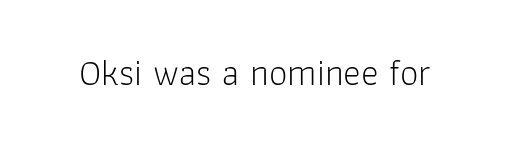
The image shows 37 px light sans-serif type, upright; set normal letter spacing, not underlined; low stroke contrast and a medium x-height.
